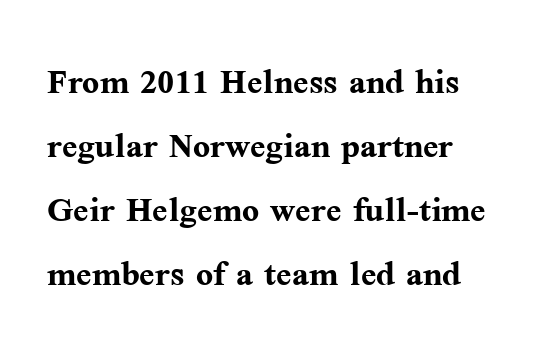
Q: Is the text bold? A: Yes.
Q: Is the text italic (slanted)? A: No, it is upright.
Q: Is the typeface a serif or a sans-serif typeface? A: Serif.
Q: Is the text underlined? A: No.
Q: How is the paragraph aligned? A: Left-aligned.
Q: Is the spacing between letters normal or unusually wide? A: Normal.
Q: Is the spacing between lines tight, normal or loose? A: Normal.
Q: Width (condensed, normal, or wide)? A: Normal.
Q: Stroke contrast? A: Medium.
Q: x-height? A: Medium.
Q: Monospaced? A: No.
